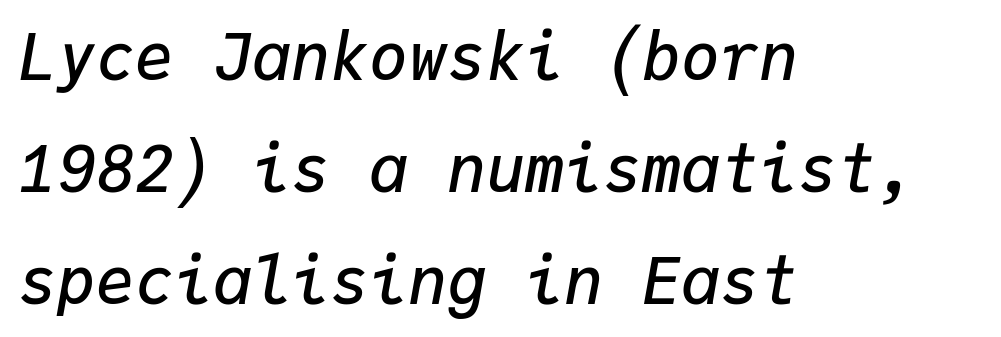
{"italic": "yes", "lean": "right", "slant_degrees": 9, "bold": "semi", "weight": "semibold", "width": "normal", "stroke_contrast": "low", "x_height": "medium", "monospaced": "yes", "underline": "no", "align": "left", "line_spacing_ratio": 1.72, "letter_spacing": "normal", "letter_spacing_em": 0.0, "glyph_px": 65}
